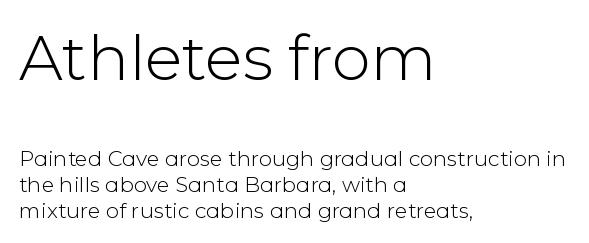
The image shows 62 px light sans-serif type, upright; set left-aligned, line spacing 1.23x, normal letter spacing, not underlined; the first (top) block is 2.95x larger; low stroke contrast and a medium x-height.
